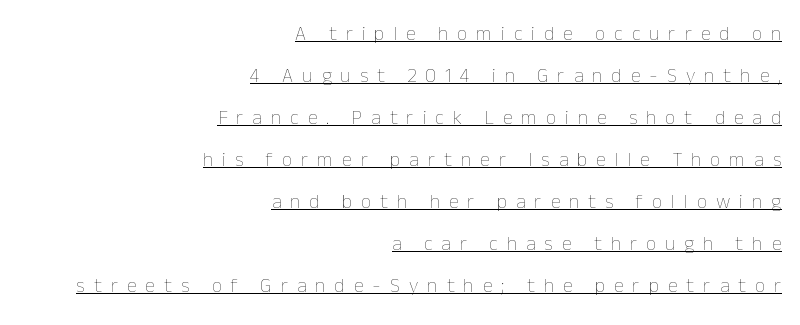
The image shows 20 px text type, upright; set right-aligned, loose line spacing (2.1x), unusually wide letter spacing (+0.45 em), underlined.
